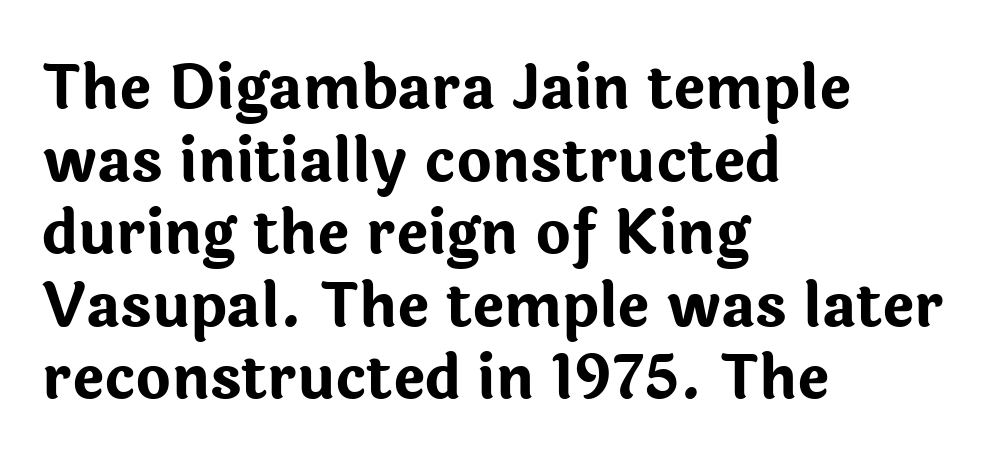
The image shows 60 px bold sans-serif type, upright; set left-aligned, line spacing 1.21x, normal letter spacing, not underlined; low stroke contrast and a medium x-height.
